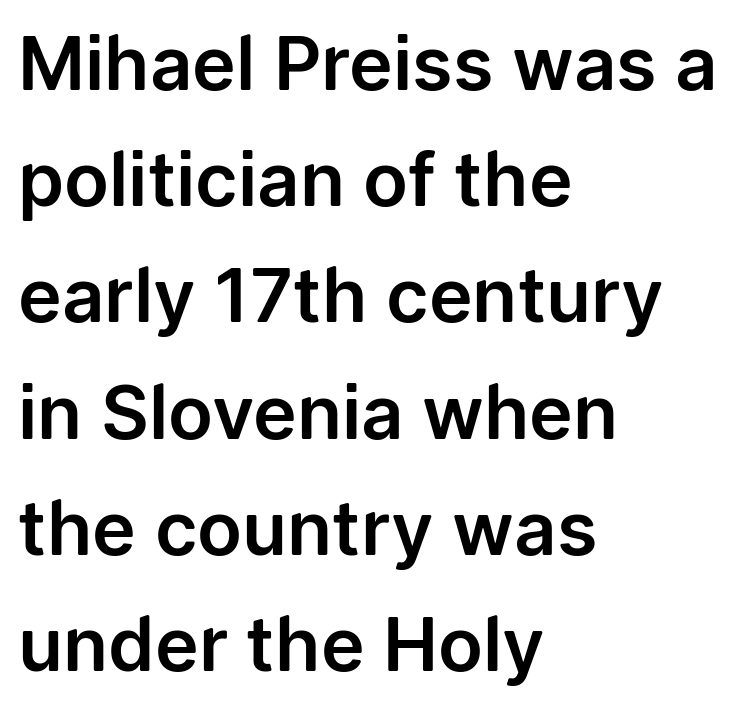
Q: Is the text italic (slanted)? A: No, it is upright.
Q: Is the typeface a serif or a sans-serif typeface? A: Sans-serif.
Q: Is the text underlined? A: No.
Q: How is the paragraph aligned? A: Left-aligned.
Q: Is the spacing between letters normal or unusually wide? A: Normal.
Q: Is the spacing between lines tight, normal or loose? A: Normal.
Q: Width (condensed, normal, or wide)? A: Normal.
Q: Stroke contrast? A: Low.
Q: x-height? A: Medium.
Q: Monospaced? A: No.
